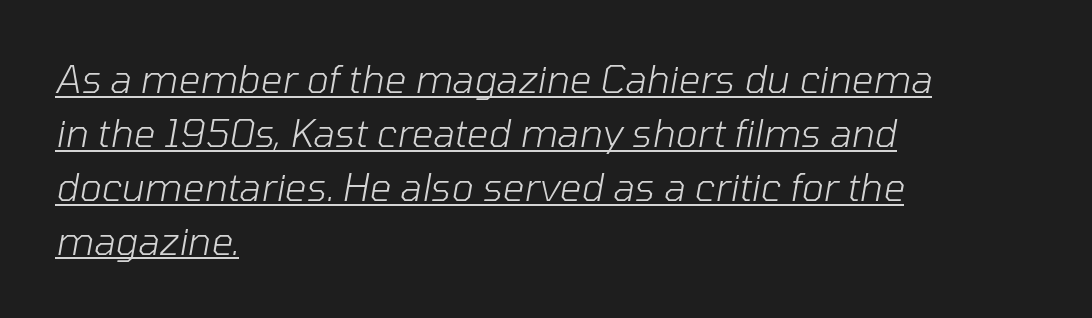
Q: Is the text bold? A: No.
Q: Is the text italic (slanted)? A: Yes, it leans right by about 10 degrees.
Q: Is the text underlined? A: Yes.
Q: How is the paragraph aligned? A: Left-aligned.
Q: Is the spacing between letters normal or unusually wide? A: Normal.
Q: Is the spacing between lines tight, normal or loose? A: Normal.
Q: Width (condensed, normal, or wide)? A: Normal.
Q: Stroke contrast? A: Low.
Q: x-height? A: Medium.
Q: Monospaced? A: No.
